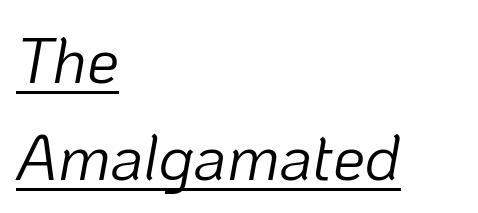
The image shows 64 px light type, italic (leaning right); set left-aligned, normal line spacing (1.51x), normal letter spacing, underlined; low stroke contrast and a medium x-height.
